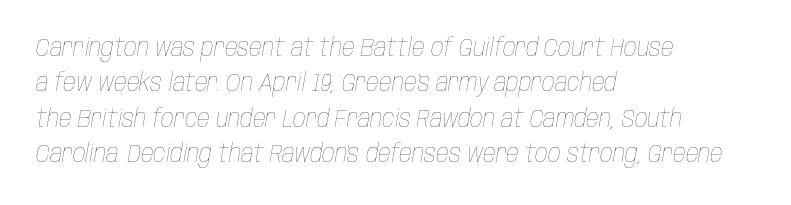
{"italic": "yes", "lean": "right", "slant_degrees": 10, "bold": "no", "underline": "no", "align": "left", "line_spacing": "normal", "line_spacing_ratio": 1.42, "letter_spacing": "normal", "letter_spacing_em": 0.0, "glyph_px": 25}
